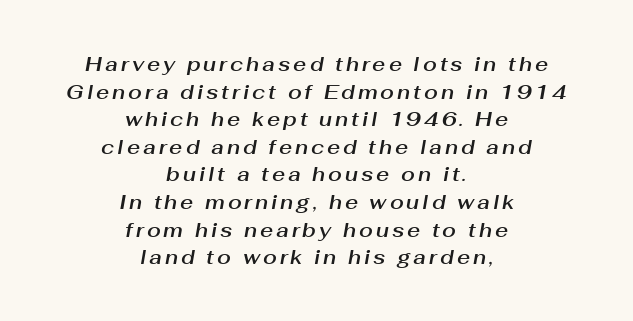
The image shows 20 px text type, italic (leaning right); set centered, normal line spacing (1.38x), not underlined.
